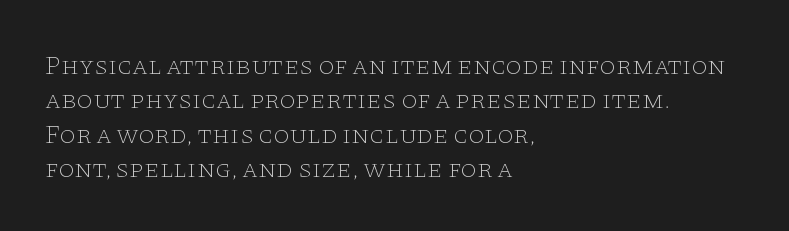
The image shows 26 px text type, upright; set left-aligned, normal line spacing (1.32x), normal letter spacing, not underlined.
